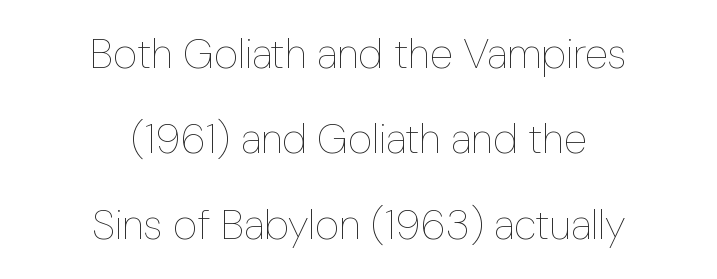
The image shows 42 px thin, condensed type, upright; set centered, loose line spacing (2.03x), normal letter spacing, not underlined; low stroke contrast and a medium x-height.
